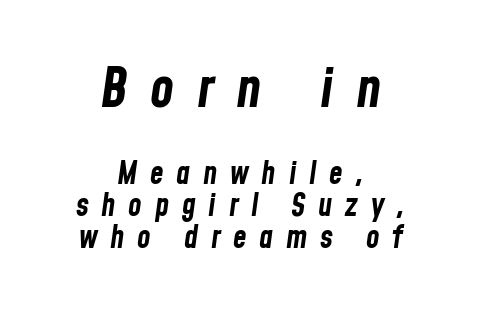
{"italic": "yes", "lean": "right", "slant_degrees": 8, "bold": "yes", "weight": "bold", "width": "condensed", "stroke_contrast": "low", "x_height": "medium", "monospaced": "no", "underline": "no", "align": "center", "line_spacing": "tight", "line_spacing_ratio": 1.03, "letter_spacing": "wide", "letter_spacing_em": 0.41, "larger_block": "first", "size_ratio": 1.77, "glyph_px": 55}
